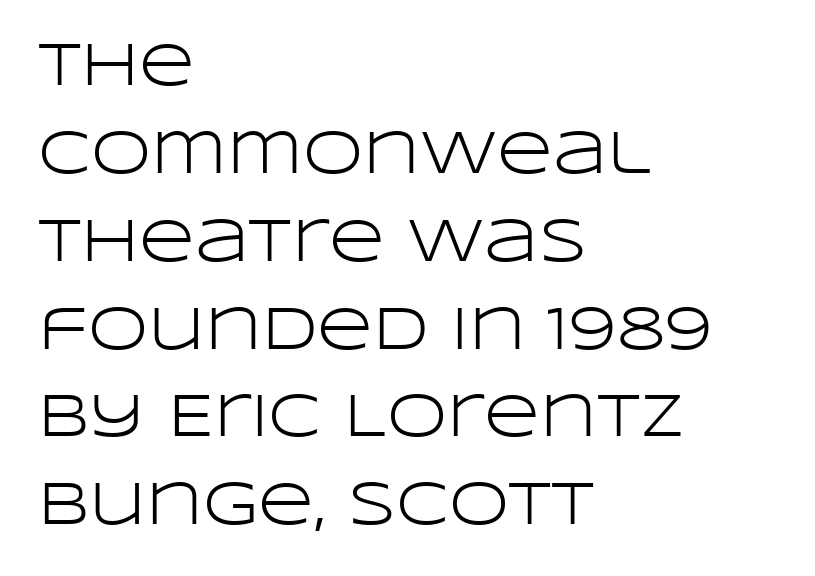
The image shows 61 px light, wide sans-serif type, upright; set left-aligned, normal line spacing (1.44x), normal letter spacing, not underlined; low stroke contrast and a large x-height.
